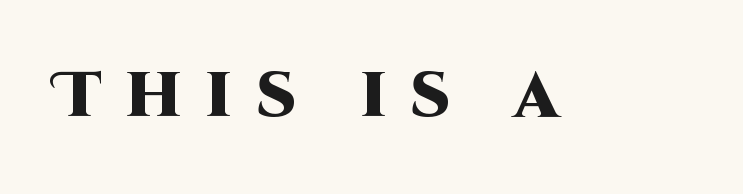
Q: Is the text bold? A: Yes.
Q: Is the text italic (slanted)? A: No, it is upright.
Q: Is the typeface a serif or a sans-serif typeface? A: Sans-serif.
Q: Is the text underlined? A: No.
Q: Is the spacing between letters normal or unusually wide? A: Unusually wide.
Q: Width (condensed, normal, or wide)? A: Normal.
Q: Stroke contrast? A: High.
Q: x-height? A: Large.
Q: Monospaced? A: No.
